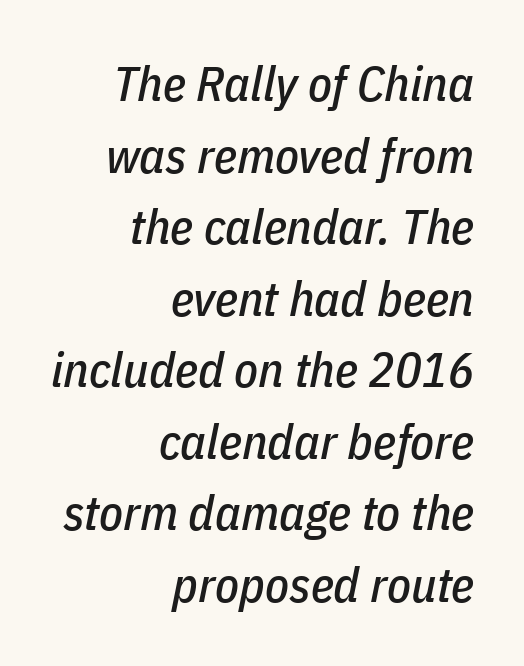
Evenly set lines give the paragraph a standard silhouette. No extra tracking has been applied to these lines. Every row of glyphs terminates at an identical x-position on the right. Notice how the stems are inclined rather than vertical — that's the hallmark of italics.
